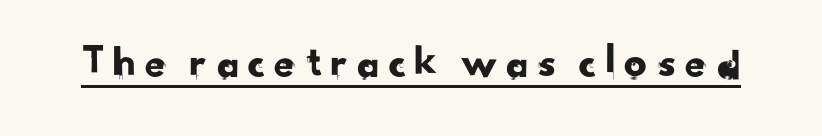
Q: Is the typeface a serif or a sans-serif typeface? A: Sans-serif.
Q: Is the text underlined? A: Yes.
Q: Width (condensed, normal, or wide)? A: Normal.
Q: Stroke contrast? A: Low.
Q: x-height? A: Small.
Q: Monospaced? A: No.
